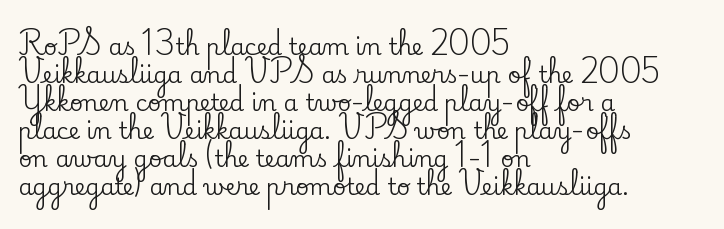
Look at the tracking — it's just the regular setting, nothing added. Caption: multi-line text, flush left, ragged right. Notice how the stems are strictly vertical — no italics here. A clean baseline with only descenders dipping below it.
